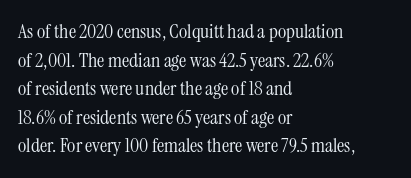
{"italic": "no", "bold": "no", "underline": "no", "align": "left", "line_spacing": "normal", "line_spacing_ratio": 1.43, "letter_spacing": "normal", "letter_spacing_em": 0.0, "glyph_px": 20}
